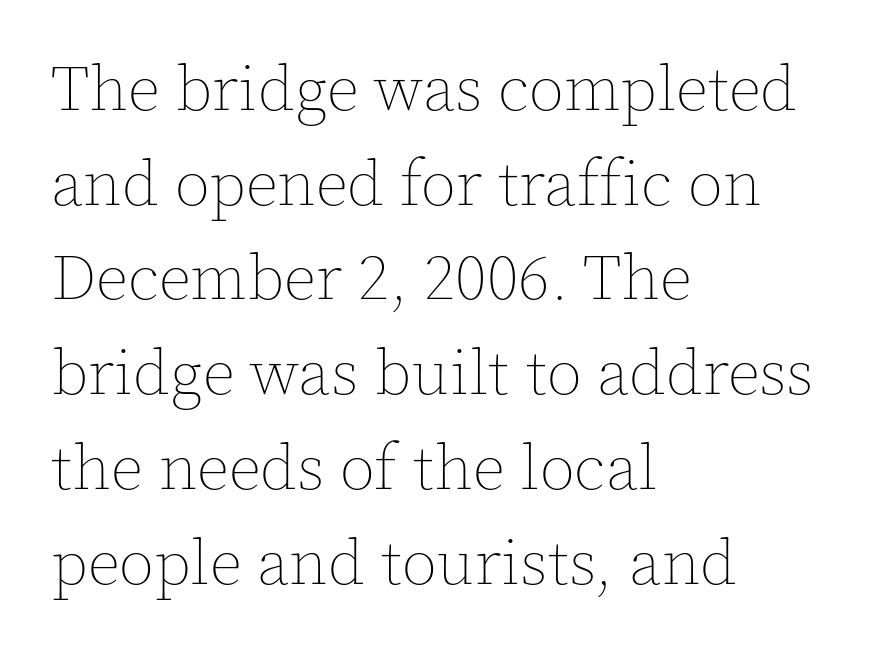
These lines sit exactly where default settings would place them. Is the letter spacing exaggerated? No — it looks like the ordinary default. Stroke mass is kept to a normal reading level or below. You could not count columns in this text — the font is proportionally spaced. Rule under the text: the space is simply empty. Ascenders rise straight up at ninety degrees.
